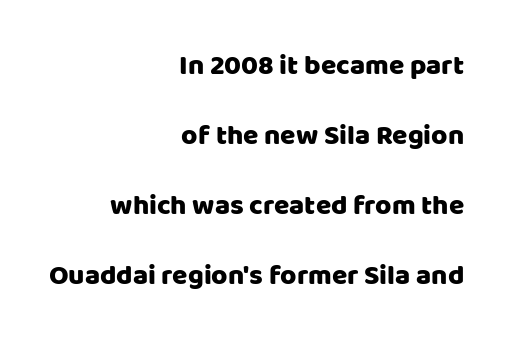
The image shows 28 px sans-serif type, upright; set right-aligned, loose line spacing (2.5x), normal letter spacing, not underlined; low stroke contrast and a large x-height.
